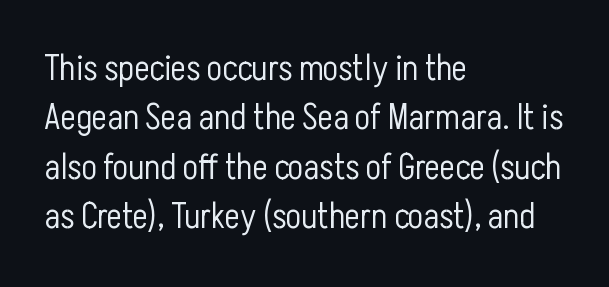
The strip under each line holds only bare page. The letterforms sit shoulder to shoulder at normal distance. The lines are quadded left. The face used here is a sans, in the tradition of grotesques and geometrics. The line-height multiplier appears to be the usual default.
